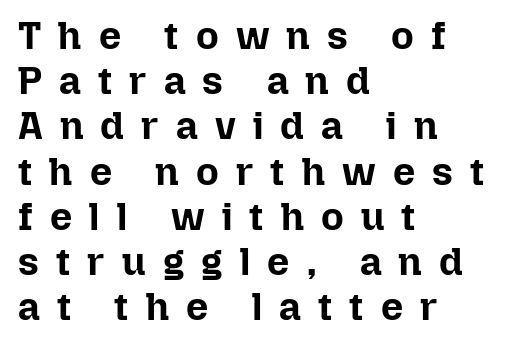
Typeset ragged right — the left edge is the straight one. How heavy is the stroke? Heavy — this is a bold. The passage shown is not underscored anywhere. Substantial extra tracking has been applied to these lines. These lines are rendered in a variable-pitch font.
